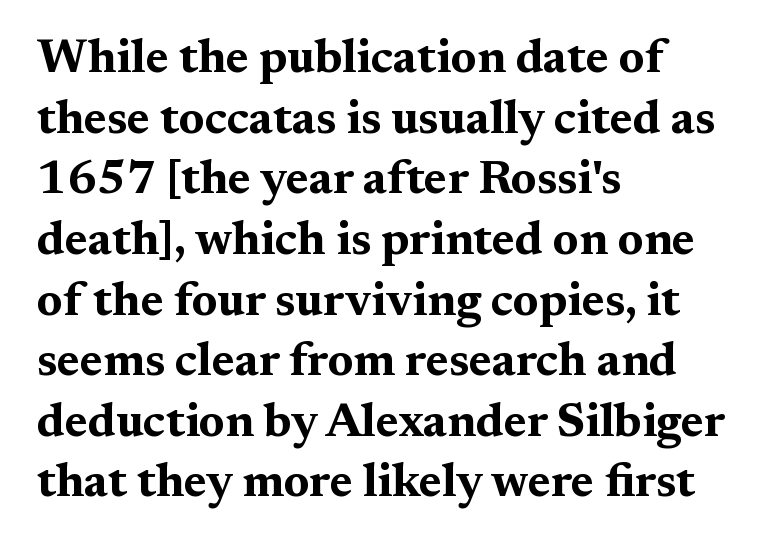
Has an underline been added? It has not. Set as a true bold cut, around the 700 mark. A typesetter would call this proportional, since set widths differ per character. Vertically, the passage feels balanced, rows spaced as you'd expect. Look at the tracking — it's just the regular setting, nothing added. Compared with a centered layout, this one pins lines to the left instead.
